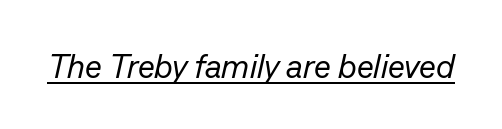
The image shows 33 px regular-weight type, italic (leaning right); set normal letter spacing, underlined; low stroke contrast and a medium x-height.
